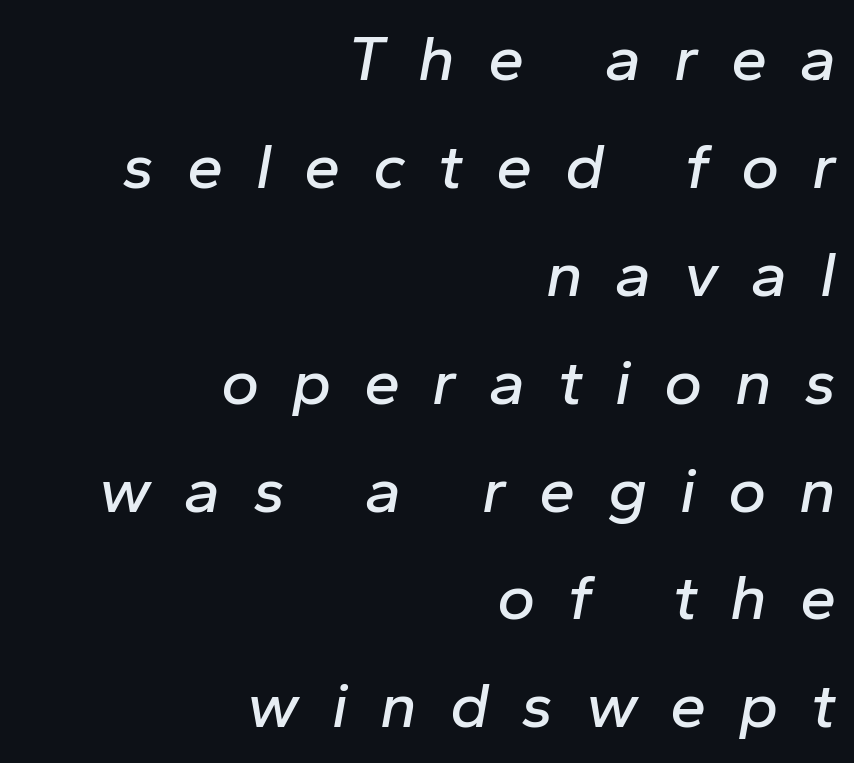
Q: Is the text italic (slanted)? A: Yes, it leans right by about 10 degrees.
Q: Is the text underlined? A: No.
Q: How is the paragraph aligned? A: Right-aligned.
Q: Is the spacing between letters normal or unusually wide? A: Unusually wide.
Q: Is the spacing between lines tight, normal or loose? A: Normal.
Q: Width (condensed, normal, or wide)? A: Normal.
Q: Stroke contrast? A: Low.
Q: x-height? A: Medium.
Q: Monospaced? A: No.
